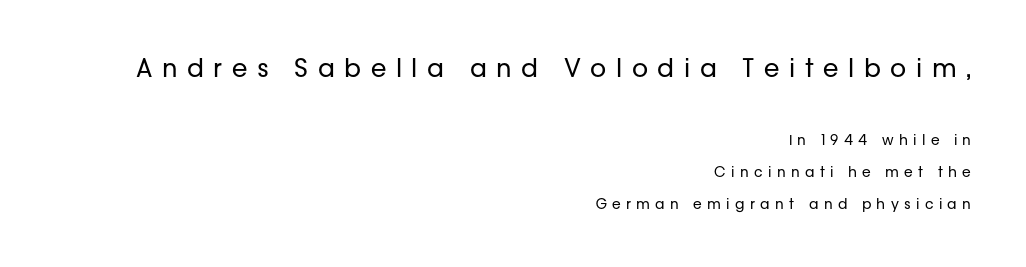
The image shows 25 px text type, upright; set right-aligned, loose line spacing (2.29x), unusually wide letter spacing (+0.38 em), not underlined; the first (top) block is 1.79x larger.
